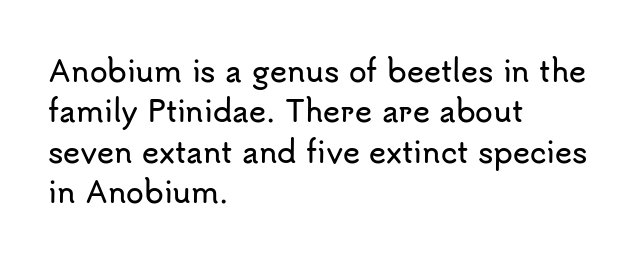
This rendering leaves character spacing at its baseline value. Is there much room between lines? A standard amount, neither cramped nor airy. The letters stand straight up with perfectly vertical stems. The foot of each line stays bare and open.
